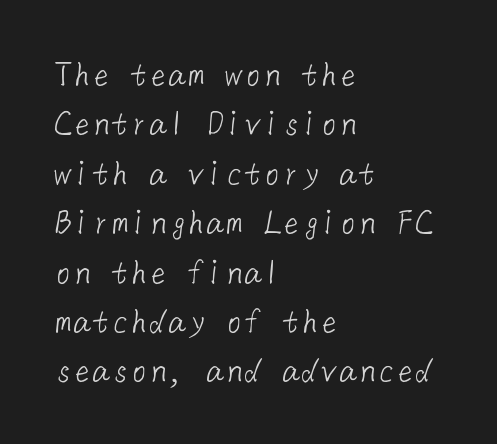
{"serif": "no", "bold": "no", "weight": "light", "width": "normal", "stroke_contrast": "low", "x_height": "medium", "underline": "no", "align": "left", "line_spacing": "normal", "line_spacing_ratio": 1.3, "letter_spacing": "normal", "letter_spacing_em": 0.0, "glyph_px": 38}
